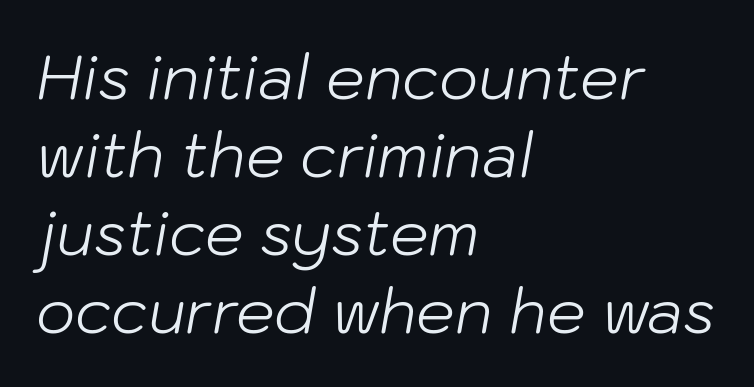
{"italic": "yes", "lean": "right", "slant_degrees": 10, "bold": "no", "weight": "light", "width": "normal", "stroke_contrast": "low", "x_height": "medium", "monospaced": "no", "underline": "no", "align": "left", "line_spacing": "normal", "line_spacing_ratio": 1.28, "letter_spacing": "normal", "letter_spacing_em": 0.0, "glyph_px": 61}
